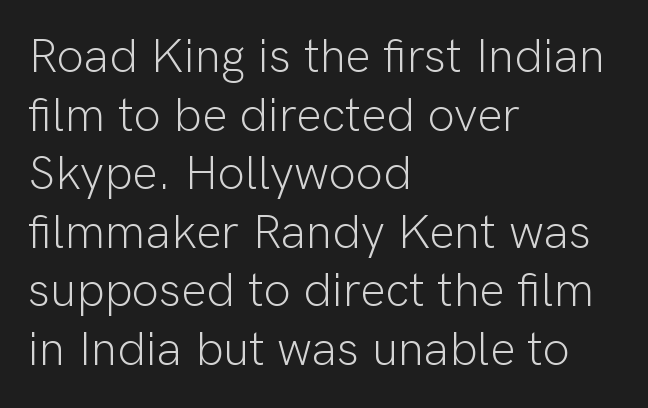
{"serif": "no", "italic": "no", "bold": "no", "weight": "light", "width": "normal", "stroke_contrast": "low", "x_height": "medium", "monospaced": "no", "underline": "no", "align": "left", "line_spacing_ratio": 1.22, "letter_spacing": "normal", "letter_spacing_em": 0.0, "glyph_px": 48}
